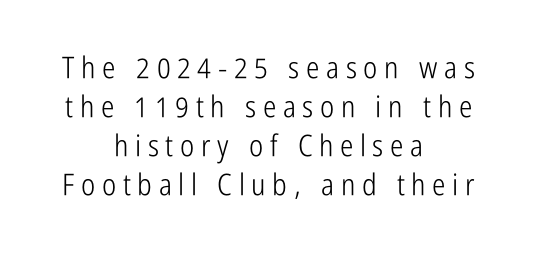
{"serif": "no", "italic": "no", "bold": "no", "weight": "light", "width": "condensed", "stroke_contrast": "low", "x_height": "medium", "monospaced": "no", "underline": "no", "align": "center", "line_spacing": "normal", "line_spacing_ratio": 1.3, "letter_spacing": "wide", "letter_spacing_em": 0.22, "glyph_px": 30}
